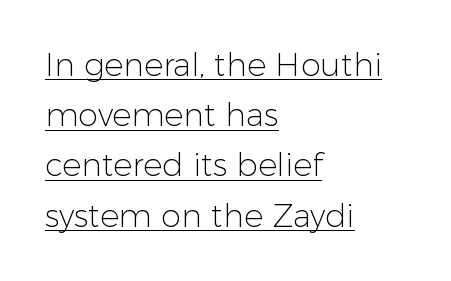
It's the straight-up-and-down kind of type. No extra tracking has been applied to these lines. The face used here is a sans, in the tradition of grotesques and geometrics. Caption: face not bold, strokes unweighted.
